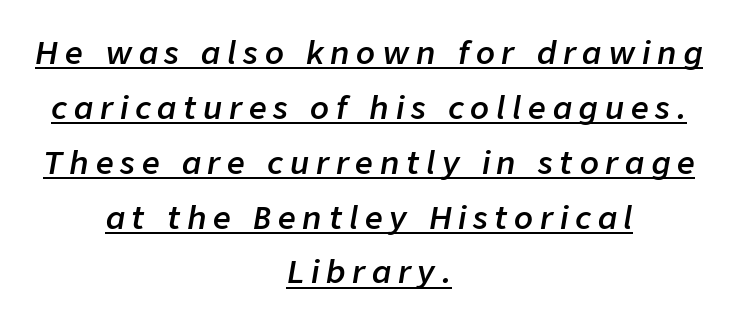
Q: Is the text bold? A: Semi-bold.
Q: Is the text italic (slanted)? A: Yes, it leans right by about 9 degrees.
Q: Is the text underlined? A: Yes.
Q: How is the paragraph aligned? A: Centered.
Q: Is the spacing between letters normal or unusually wide? A: Unusually wide.
Q: Width (condensed, normal, or wide)? A: Normal.
Q: Stroke contrast? A: Low.
Q: x-height? A: Medium.
Q: Monospaced? A: No.
